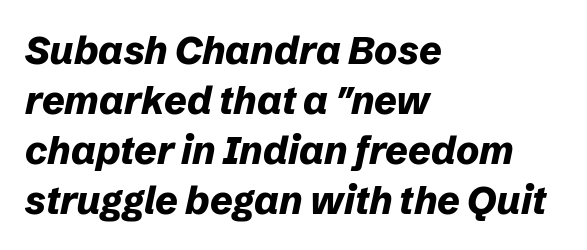
{"italic": "yes", "lean": "right", "slant_degrees": 12, "bold": "yes", "weight": "bold", "width": "normal", "stroke_contrast": "low", "x_height": "medium", "monospaced": "no", "underline": "no", "align": "left", "line_spacing": "normal", "line_spacing_ratio": 1.28, "letter_spacing": "normal", "letter_spacing_em": 0.0, "glyph_px": 39}
